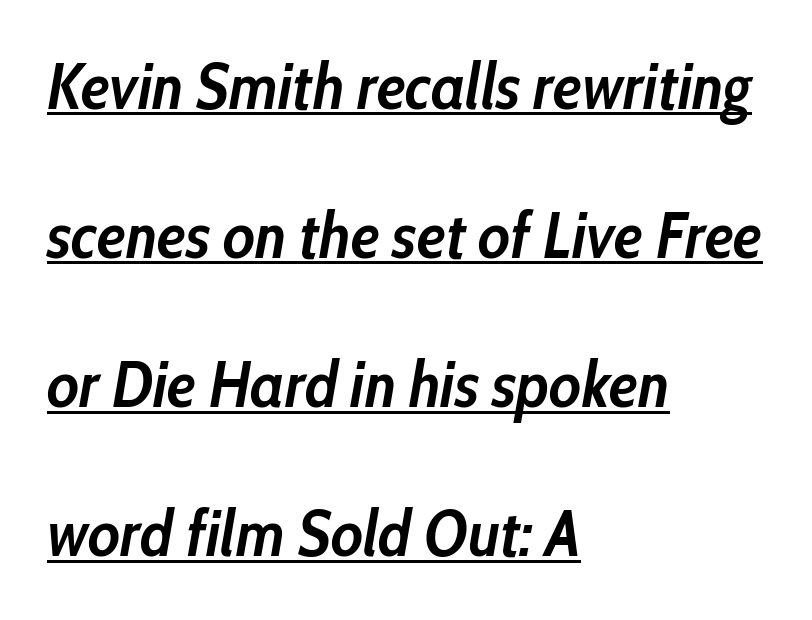
The image shows 64 px semibold, condensed type, italic (leaning right); set left-aligned, loose line spacing (2.33x), normal letter spacing, underlined; low stroke contrast and a medium x-height.
